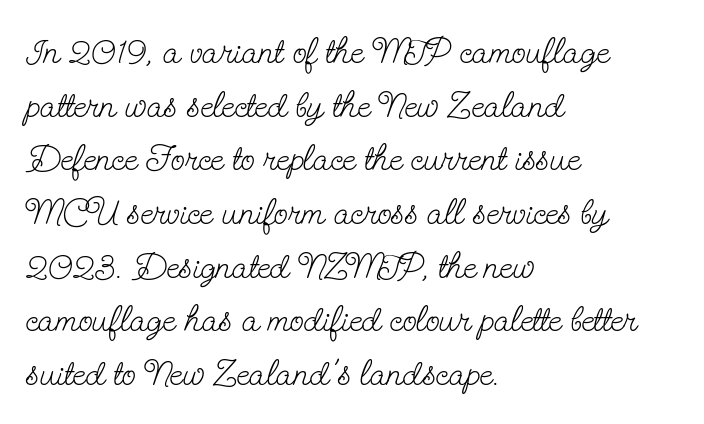
Q: Is the text bold? A: No.
Q: Is the text italic (slanted)? A: Yes.
Q: Is the typeface a serif or a sans-serif typeface? A: Serif.
Q: Is the text underlined? A: No.
Q: How is the paragraph aligned? A: Left-aligned.
Q: Is the spacing between letters normal or unusually wide? A: Normal.
Q: Is the spacing between lines tight, normal or loose? A: Normal.
Q: Width (condensed, normal, or wide)? A: Condensed.
Q: Stroke contrast? A: Low.
Q: x-height? A: Small.
Q: Monospaced? A: No.
